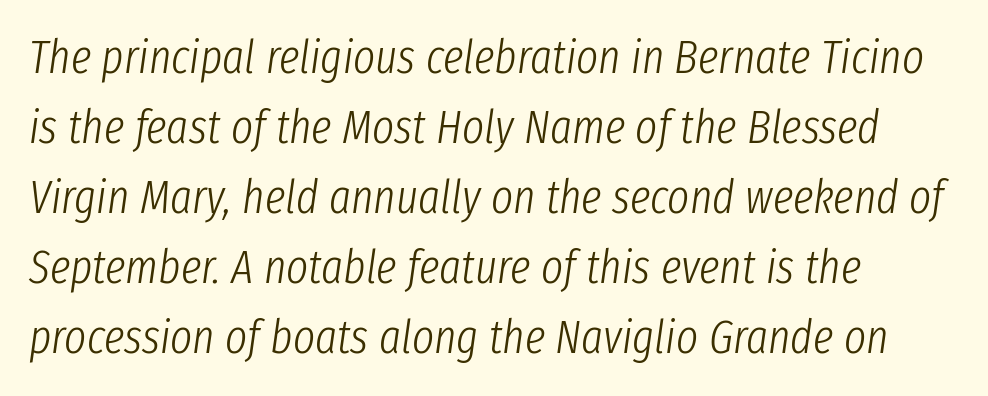
Q: Is the text bold? A: No.
Q: Is the text italic (slanted)? A: Yes, it leans right by about 8 degrees.
Q: Is the text underlined? A: No.
Q: How is the paragraph aligned? A: Left-aligned.
Q: Is the spacing between letters normal or unusually wide? A: Normal.
Q: Is the spacing between lines tight, normal or loose? A: Normal.
Q: Width (condensed, normal, or wide)? A: Condensed.
Q: Stroke contrast? A: Low.
Q: x-height? A: Medium.
Q: Monospaced? A: No.
